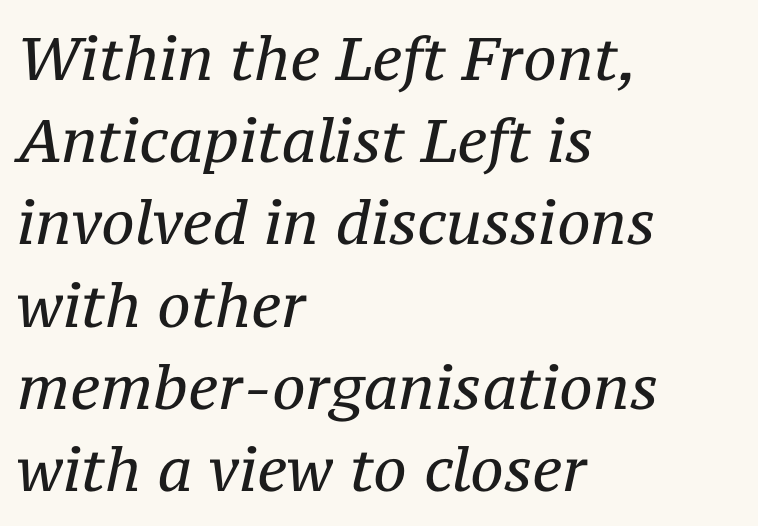
Regular leading. Character widths vary here, with narrow letters taking less room than wide ones. A typesetter would label this face a serif. Stems here are at most as thick as an everyday book face. Does extra space separate the letters? No, they use regular spacing. Observe the lean: these are italic letterforms.
